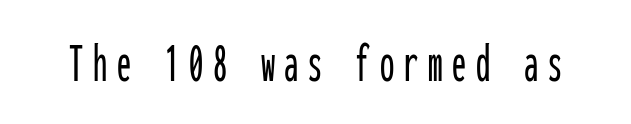
Q: Is the text italic (slanted)? A: No, it is upright.
Q: Is the typeface a serif or a sans-serif typeface? A: Sans-serif.
Q: Is the text underlined? A: No.
Q: Width (condensed, normal, or wide)? A: Condensed.
Q: Stroke contrast? A: Low.
Q: x-height? A: Medium.
Q: Monospaced? A: Yes.
